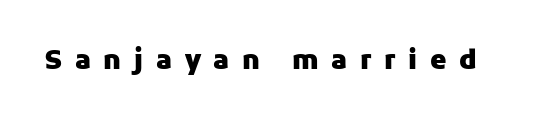
{"italic": "no", "bold": "yes", "underline": "no", "letter_spacing": "wide", "letter_spacing_em": 0.49, "glyph_px": 26}
